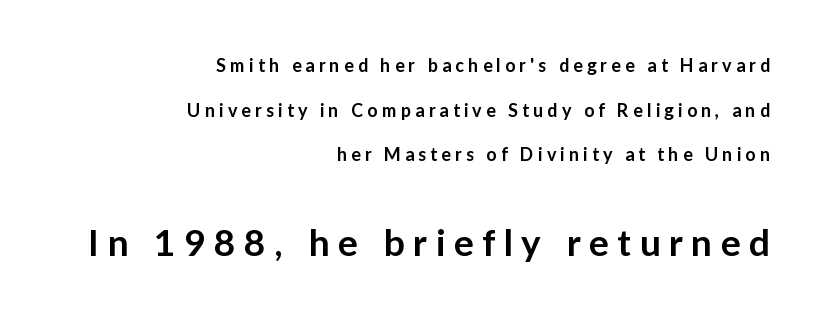
The characters look somewhat weighty, a semibold short of true bold. The rendering uses a large line-height, opening up the rows. Nobody drew a line under any word here. Regarding serifs, this sample does without them. The ragged edge is on the left, which tells us the setting is flush right. Note: smaller setting up top, larger setting below.
